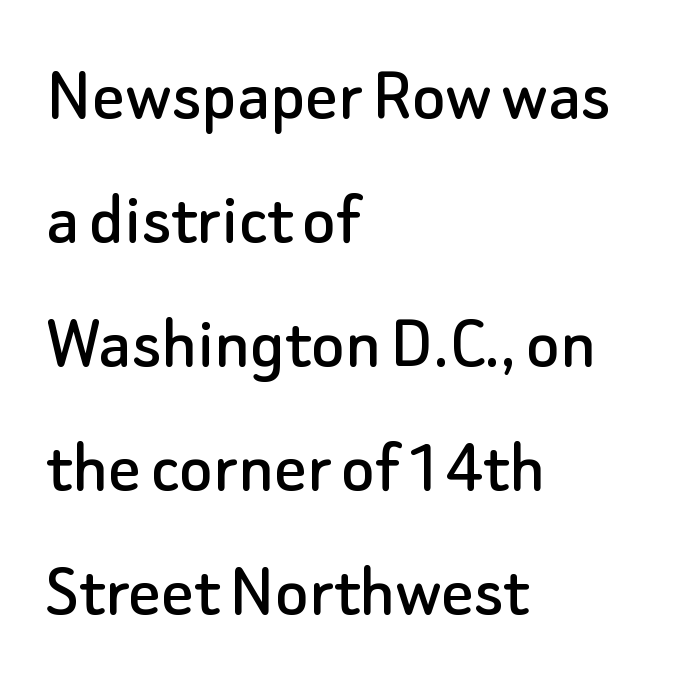
The image shows 79 px sans-serif type, upright; set left-aligned, normal line spacing (1.57x), normal letter spacing, not underlined; low stroke contrast and a small x-height.
